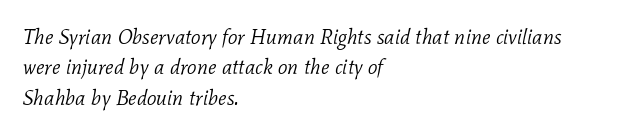
The image shows 21 px text type, italic (leaning right); set left-aligned, normal line spacing (1.45x), normal letter spacing, not underlined.
